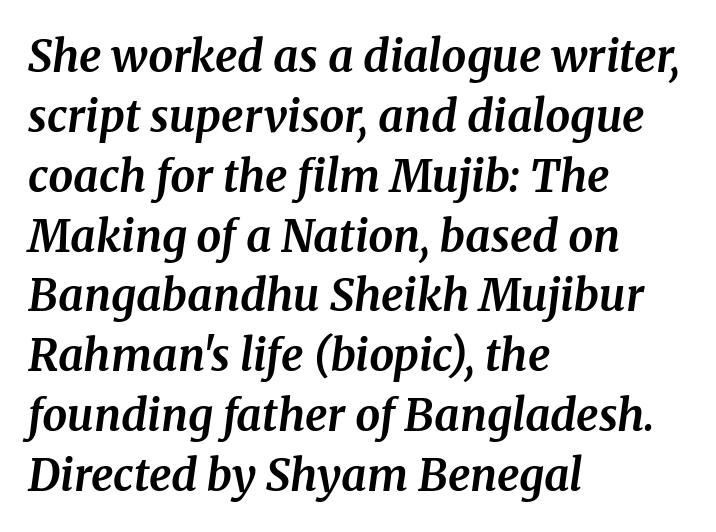
The letters are bold, with thick, heavy strokes. The setting favours the left margin, as ordinary paragraphs usually do. The characters display serif detailing at their extremities. There is no visible air inserted between adjacent glyphs. The glyphs look as if they've been sheared to an angle. Baseline-to-baseline distance is the conventional proportion of letter height.
